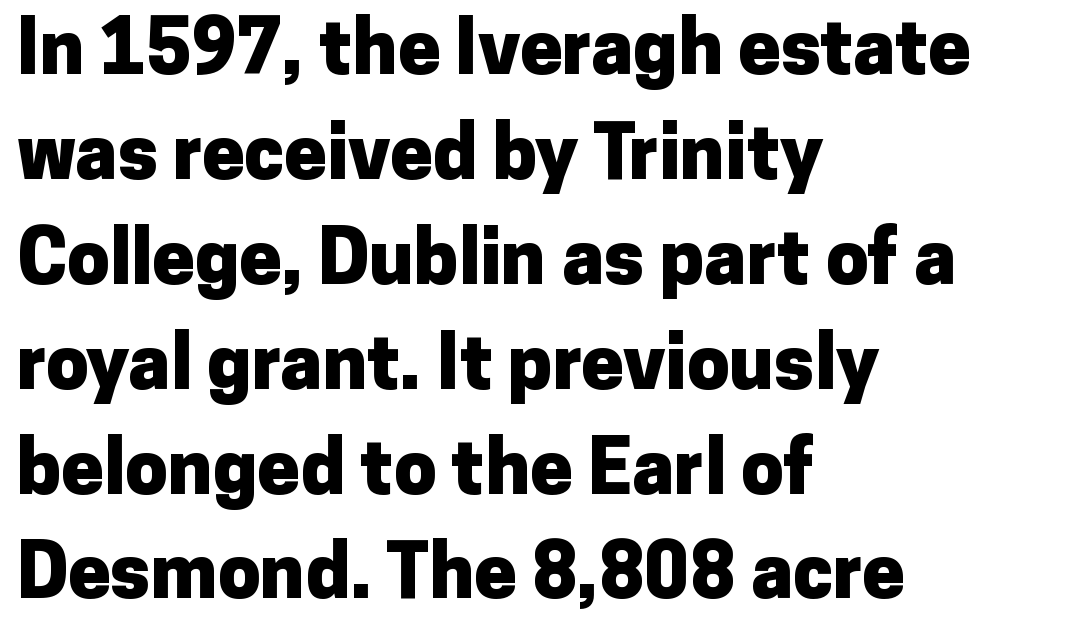
Students, note that the glyphs here touch the page at normal intervals. A normal amount of white space separates one row of letters from the next. The baseline area is clear. Note the varied advance widths — an 'i' is clearly narrower than an 'm'.
